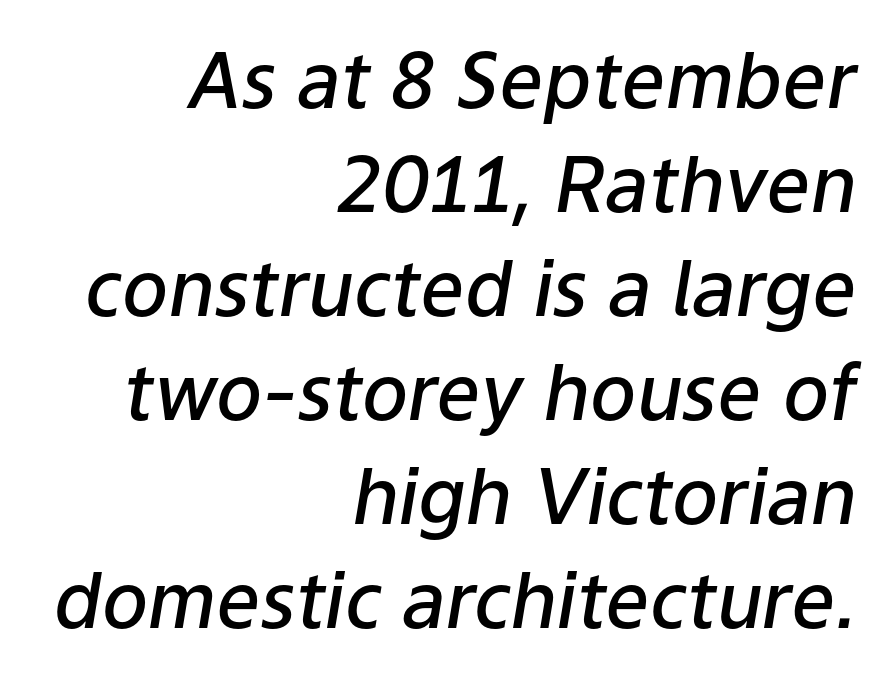
{"italic": "yes", "lean": "right", "slant_degrees": 9, "bold": "semi", "weight": "semibold", "width": "normal", "stroke_contrast": "low", "x_height": "medium", "monospaced": "no", "underline": "no", "align": "right", "line_spacing": "normal", "line_spacing_ratio": 1.35, "letter_spacing": "normal", "letter_spacing_em": 0.0, "glyph_px": 77}
